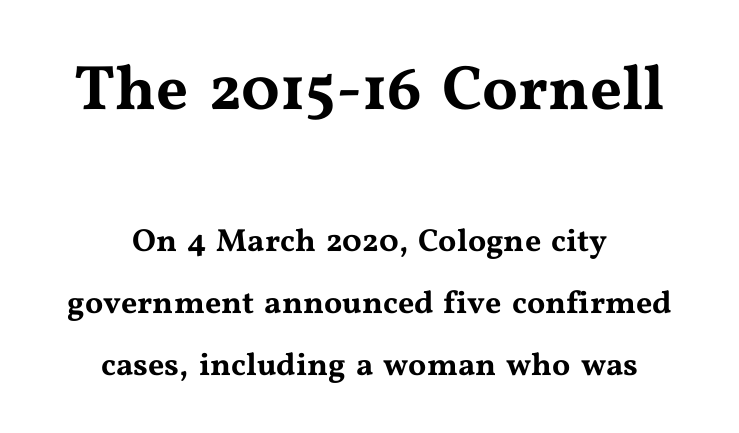
Q: Is the text italic (slanted)? A: No, it is upright.
Q: Is the typeface a serif or a sans-serif typeface? A: Serif.
Q: Is the text underlined? A: No.
Q: How is the paragraph aligned? A: Centered.
Q: Is the spacing between letters normal or unusually wide? A: Normal.
Q: Is the spacing between lines tight, normal or loose? A: Loose.
Q: Which block of text is set in a larger size, the first (top) or the second (bottom)? A: The first (top) one.
Q: Width (condensed, normal, or wide)? A: Wide.
Q: Stroke contrast? A: Medium.
Q: x-height? A: Medium.
Q: Monospaced? A: No.
